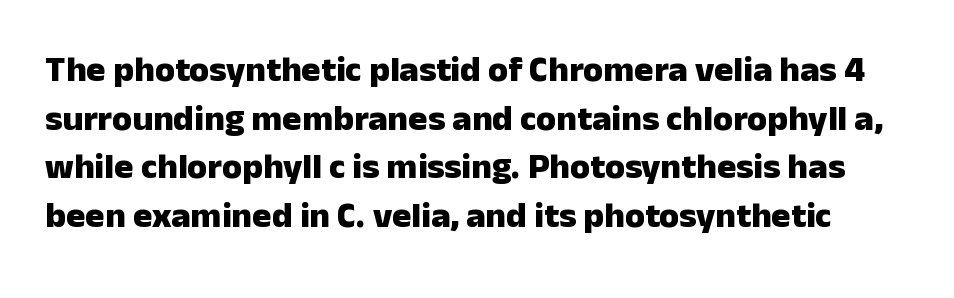
This rendering leaves character spacing at its baseline value. Students, observe: this is what conventionally led text looks like. Rendered with straight, roman letterforms. The passage shown is typed in a proportional face where columns would drift. This rendering features lettering with no underline. Each letter's strokes conclude bluntly, with no projecting serifs.
